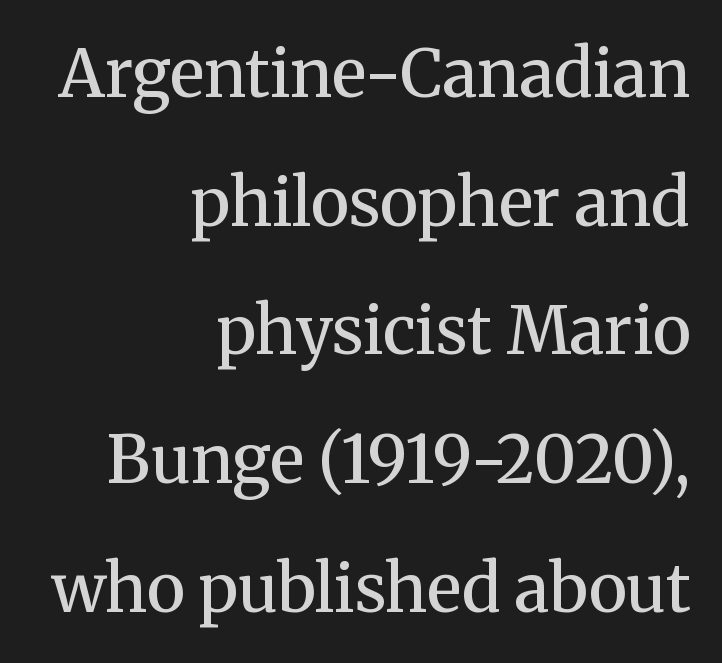
Q: Is the text bold? A: Semi-bold.
Q: Is the text italic (slanted)? A: No, it is upright.
Q: Is the typeface a serif or a sans-serif typeface? A: Serif.
Q: Is the text underlined? A: No.
Q: How is the paragraph aligned? A: Right-aligned.
Q: Is the spacing between letters normal or unusually wide? A: Normal.
Q: Is the spacing between lines tight, normal or loose? A: Loose.
Q: Width (condensed, normal, or wide)? A: Normal.
Q: Stroke contrast? A: Medium.
Q: x-height? A: Medium.
Q: Monospaced? A: No.
